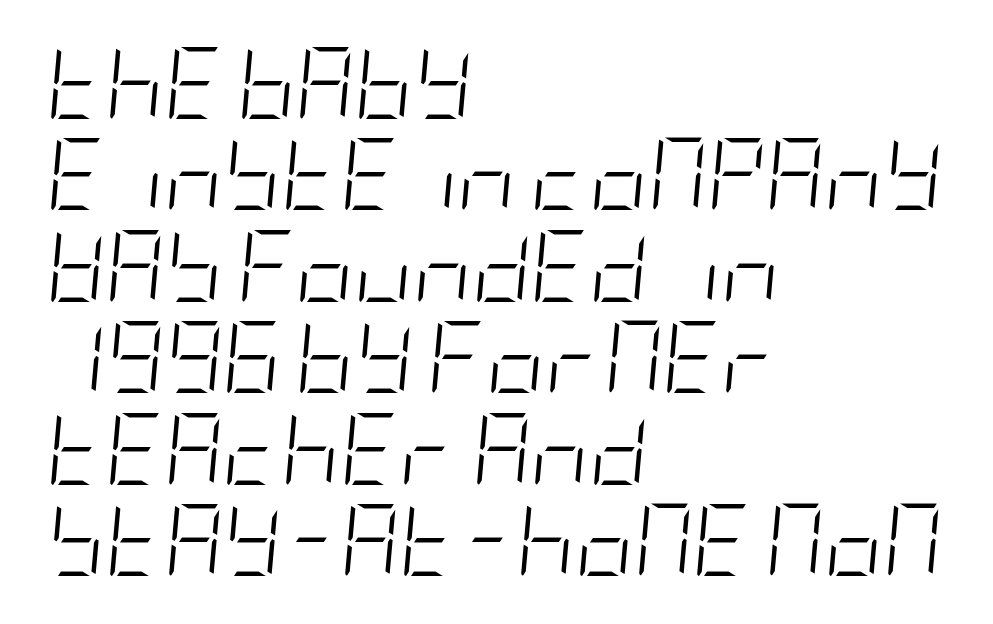
{"italic": "yes", "lean": "right", "slant_degrees": 5, "bold": "no", "weight": "light", "width": "condensed", "stroke_contrast": "low", "x_height": "large", "underline": "no", "align": "left", "line_spacing": "normal", "line_spacing_ratio": 1.27, "letter_spacing": "normal", "letter_spacing_em": 0.0, "glyph_px": 72}
